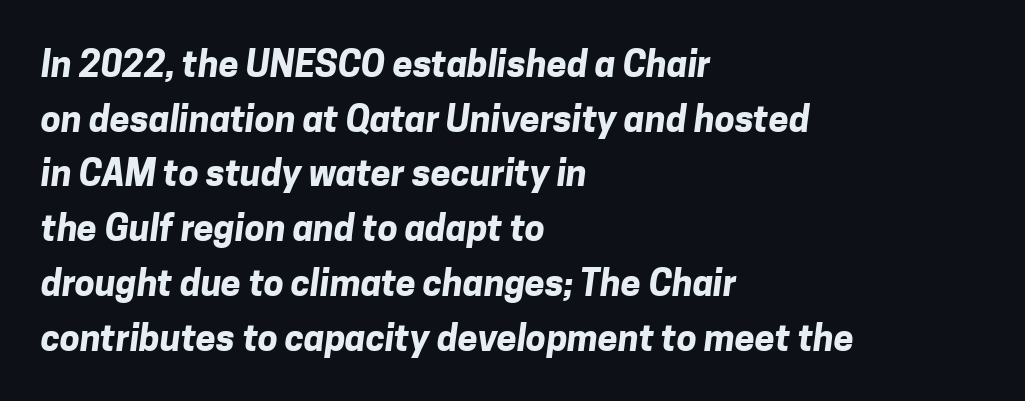
{"serif": "no", "bold": "yes", "weight": "bold", "width": "normal", "stroke_contrast": "low", "x_height": "medium", "monospaced": "no", "underline": "no", "align": "left", "line_spacing": "normal", "line_spacing_ratio": 1.52, "letter_spacing": "normal", "letter_spacing_em": 0.0, "glyph_px": 36}
